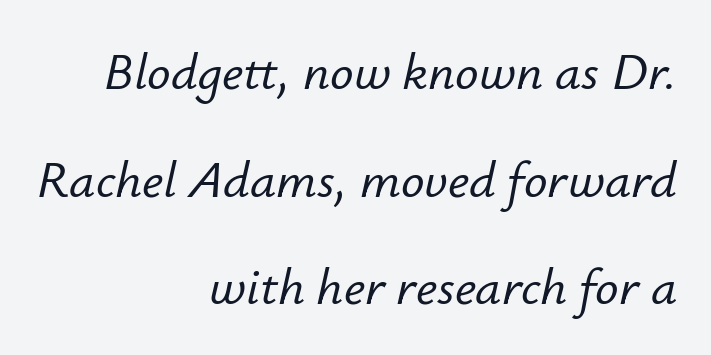
Q: Is the text italic (slanted)? A: Yes, it leans right by about 12 degrees.
Q: Is the text underlined? A: No.
Q: How is the paragraph aligned? A: Right-aligned.
Q: Is the spacing between letters normal or unusually wide? A: Normal.
Q: Is the spacing between lines tight, normal or loose? A: Loose.
Q: Width (condensed, normal, or wide)? A: Normal.
Q: Stroke contrast? A: Low.
Q: x-height? A: Small.
Q: Monospaced? A: No.
